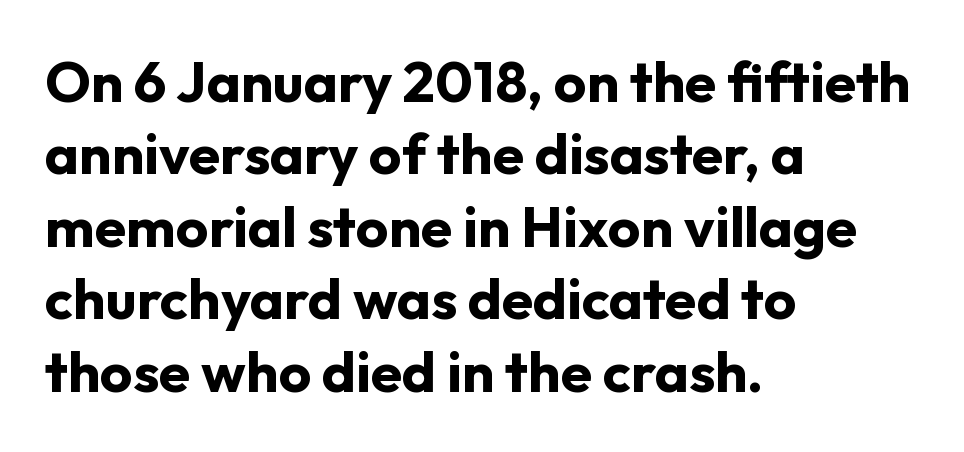
{"serif": "no", "italic": "no", "bold": "yes", "weight": "bold", "width": "normal", "stroke_contrast": "low", "x_height": "medium", "monospaced": "no", "underline": "no", "align": "left", "line_spacing": "normal", "line_spacing_ratio": 1.27, "letter_spacing": "normal", "letter_spacing_em": 0.0, "glyph_px": 57}
